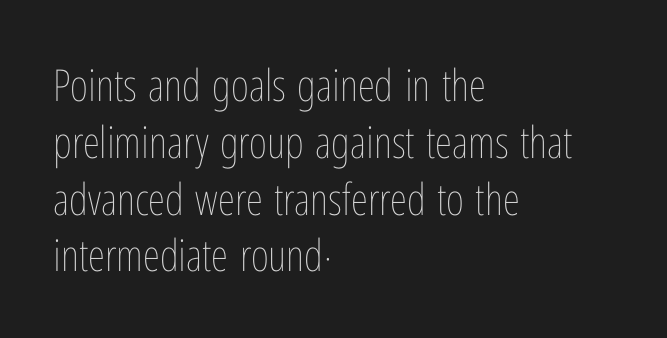
{"italic": "no", "bold": "no", "weight": "thin", "width": "condensed", "stroke_contrast": "low", "x_height": "medium", "monospaced": "no", "underline": "no", "align": "left", "line_spacing": "normal", "line_spacing_ratio": 1.29, "letter_spacing": "normal", "letter_spacing_em": 0.0, "glyph_px": 44}
